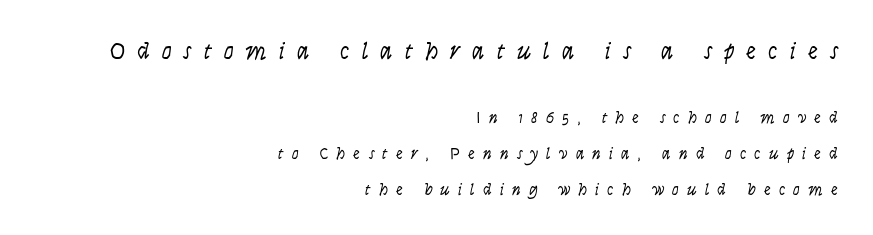
The image shows 25 px text type, italic (leaning right); set right-aligned, loose line spacing (2.1x), unusually wide letter spacing (+0.48 em), not underlined; the first (top) block is 1.47x larger.
